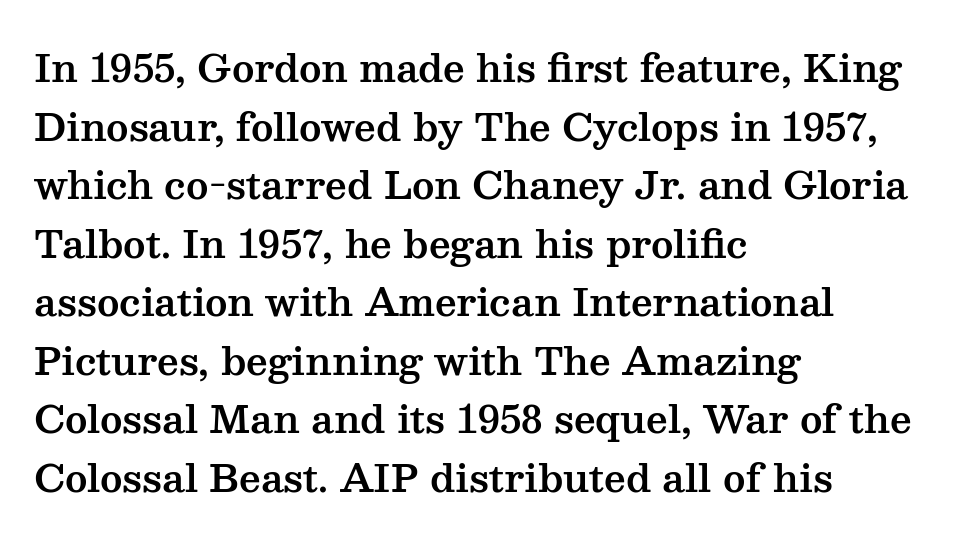
{"serif": "yes", "italic": "no", "width": "wide", "stroke_contrast": "medium", "x_height": "medium", "monospaced": "no", "underline": "no", "align": "left", "line_spacing": "normal", "line_spacing_ratio": 1.54, "letter_spacing": "normal", "letter_spacing_em": 0.0, "glyph_px": 38}
